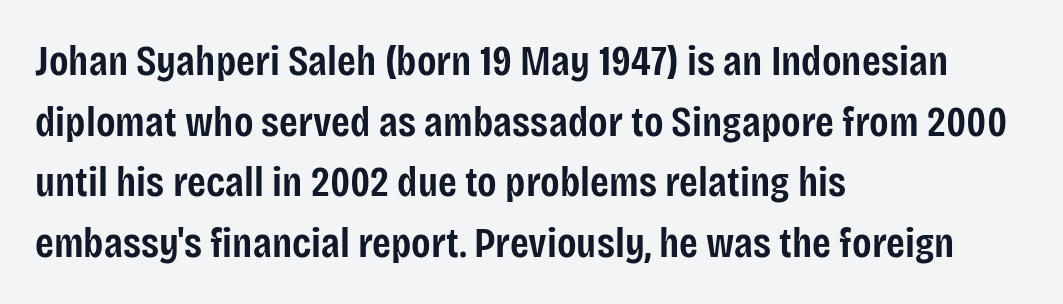
Q: Is the text bold? A: Semi-bold.
Q: Is the text italic (slanted)? A: No, it is upright.
Q: Is the typeface a serif or a sans-serif typeface? A: Sans-serif.
Q: Is the text underlined? A: No.
Q: How is the paragraph aligned? A: Left-aligned.
Q: Is the spacing between letters normal or unusually wide? A: Normal.
Q: Is the spacing between lines tight, normal or loose? A: Normal.
Q: Width (condensed, normal, or wide)? A: Condensed.
Q: Stroke contrast? A: Low.
Q: x-height? A: Large.
Q: Monospaced? A: No.
